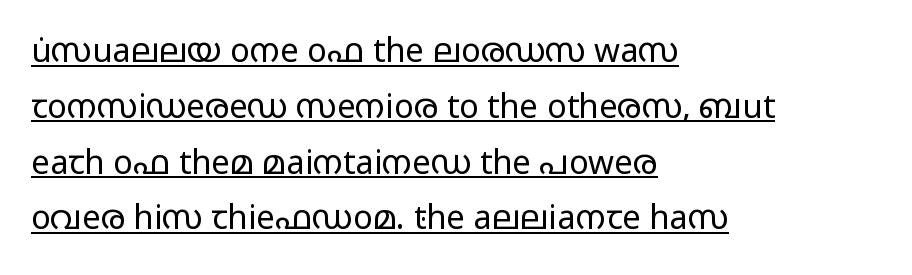
{"serif": "no", "italic": "no", "bold": "no", "weight": "regular", "width": "wide", "stroke_contrast": "low", "x_height": "medium", "monospaced": "no", "underline": "yes", "align": "left", "line_spacing": "normal", "line_spacing_ratio": 1.69, "letter_spacing": "normal", "letter_spacing_em": 0.0, "glyph_px": 33}
